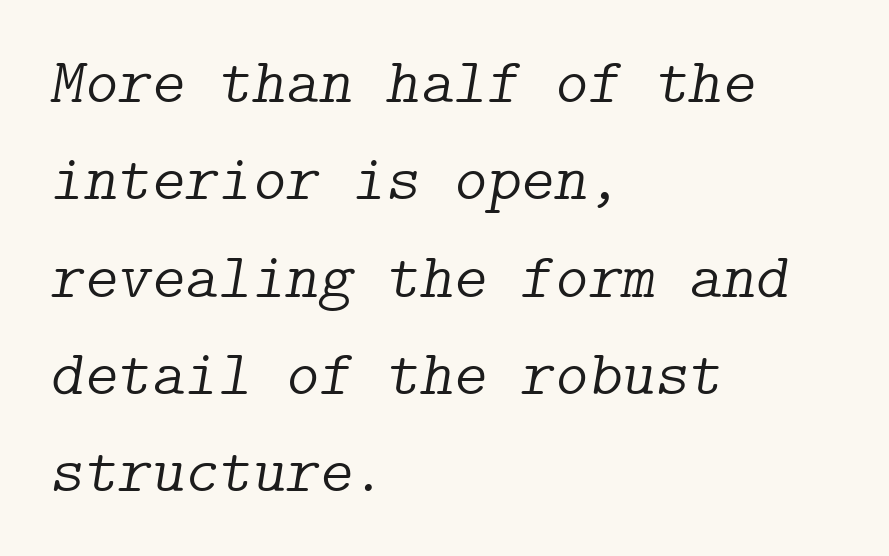
{"serif": "yes", "italic": "yes", "lean": "right", "slant_degrees": 9, "bold": "no", "weight": "light", "width": "normal", "stroke_contrast": "low", "x_height": "medium", "underline": "no", "align": "left", "line_spacing": "normal", "line_spacing_ratio": 1.52, "letter_spacing": "normal", "letter_spacing_em": 0.0, "glyph_px": 64}
